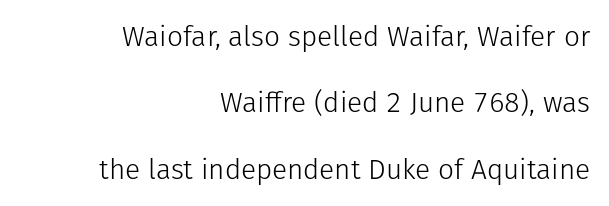
The image shows 28 px light sans-serif type, upright; set right-aligned, loose line spacing (2.37x), normal letter spacing, not underlined; low stroke contrast and a medium x-height.
